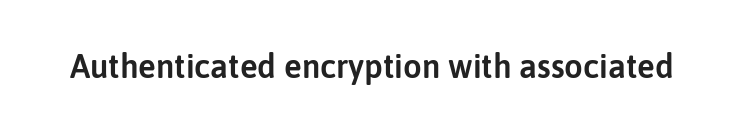
{"serif": "no", "italic": "no", "width": "normal", "stroke_contrast": "low", "x_height": "medium", "monospaced": "no", "underline": "no", "letter_spacing": "normal", "letter_spacing_em": 0.0, "glyph_px": 33}
